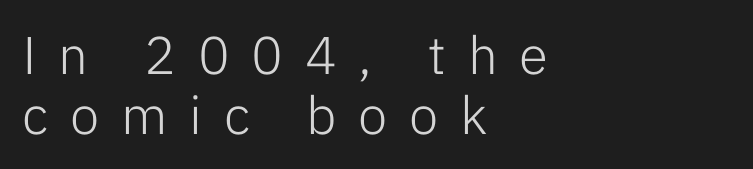
{"serif": "no", "italic": "no", "bold": "no", "weight": "light", "width": "normal", "stroke_contrast": "low", "x_height": "medium", "monospaced": "no", "underline": "no", "align": "left", "line_spacing": "tight", "line_spacing_ratio": 1.14, "letter_spacing": "wide", "letter_spacing_em": 0.41, "glyph_px": 53}
